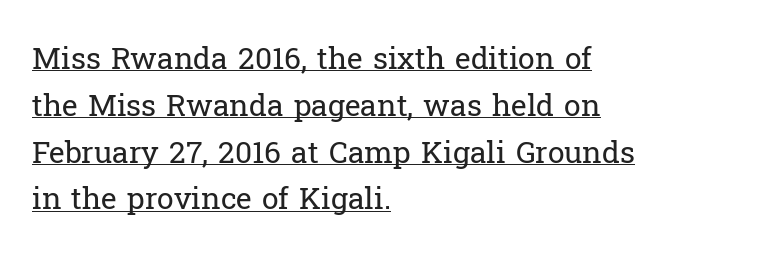
{"serif": "yes", "italic": "no", "bold": "no", "weight": "regular", "width": "normal", "stroke_contrast": "low", "x_height": "medium", "monospaced": "no", "underline": "yes", "align": "left", "line_spacing": "normal", "line_spacing_ratio": 1.56, "letter_spacing": "normal", "letter_spacing_em": 0.0, "glyph_px": 30}
